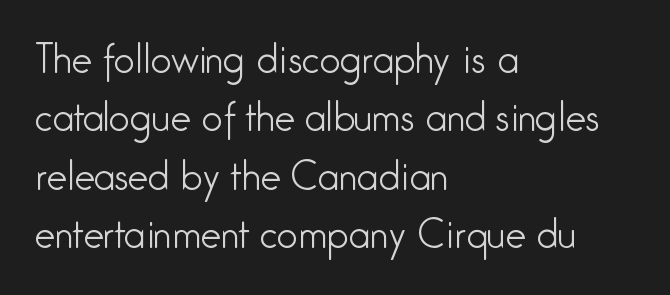
Q: Is the text bold? A: No.
Q: Is the text italic (slanted)? A: No, it is upright.
Q: Is the typeface a serif or a sans-serif typeface? A: Sans-serif.
Q: Is the text underlined? A: No.
Q: How is the paragraph aligned? A: Left-aligned.
Q: Is the spacing between letters normal or unusually wide? A: Normal.
Q: Is the spacing between lines tight, normal or loose? A: Normal.
Q: Width (condensed, normal, or wide)? A: Condensed.
Q: Stroke contrast? A: Low.
Q: x-height? A: Medium.
Q: Monospaced? A: No.
